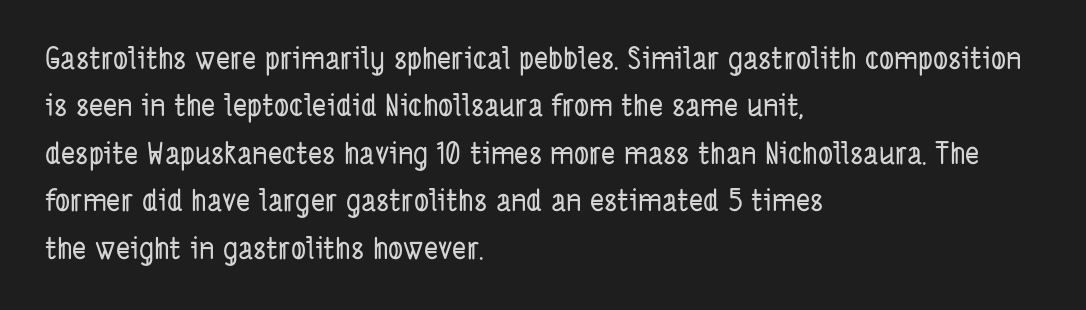
The font family rendered here belongs to the sans-serif group. Do the characters align in a grid? No, the font is proportional. The rendering keeps characters at their native spacing. Letters rest on an invisible, unmarked baseline. This sample keeps an unexceptional amount of space between lines.
